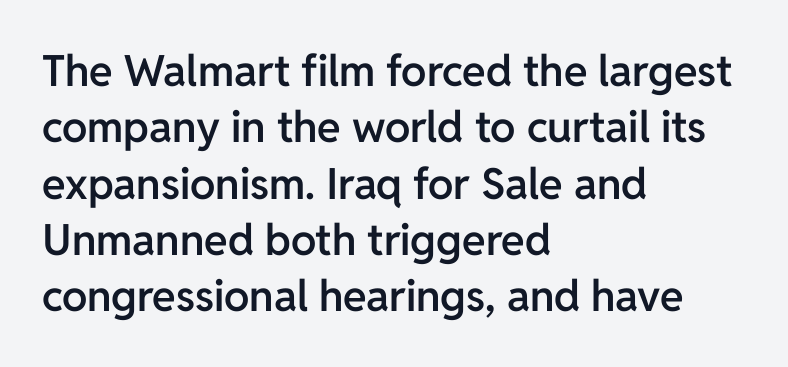
Q: Is the text bold? A: Semi-bold.
Q: Is the text italic (slanted)? A: No, it is upright.
Q: Is the typeface a serif or a sans-serif typeface? A: Sans-serif.
Q: Is the text underlined? A: No.
Q: How is the paragraph aligned? A: Left-aligned.
Q: Is the spacing between letters normal or unusually wide? A: Normal.
Q: Is the spacing between lines tight, normal or loose? A: Normal.
Q: Width (condensed, normal, or wide)? A: Normal.
Q: Stroke contrast? A: Low.
Q: x-height? A: Medium.
Q: Monospaced? A: No.
